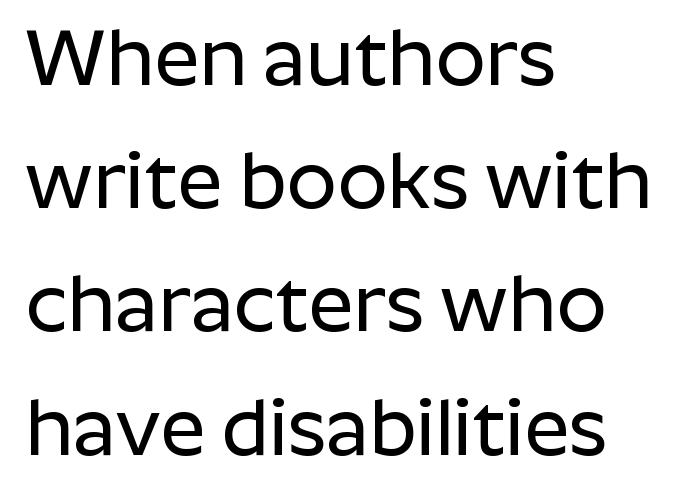
{"serif": "no", "italic": "no", "width": "normal", "stroke_contrast": "low", "x_height": "medium", "monospaced": "no", "underline": "no", "align": "left", "line_spacing": "normal", "line_spacing_ratio": 1.56, "letter_spacing": "normal", "letter_spacing_em": 0.0, "glyph_px": 79}
